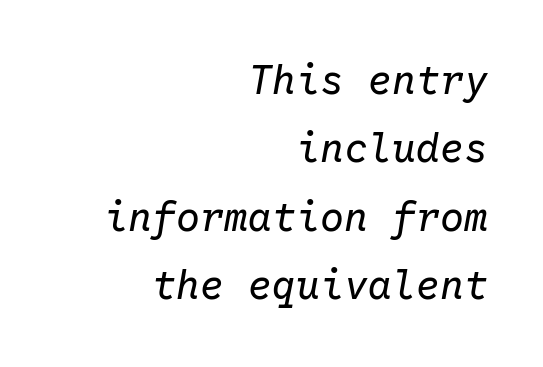
Q: Is the text bold? A: No.
Q: Is the text italic (slanted)? A: Yes, it leans right by about 10 degrees.
Q: Is the text underlined? A: No.
Q: How is the paragraph aligned? A: Right-aligned.
Q: Is the spacing between letters normal or unusually wide? A: Normal.
Q: Width (condensed, normal, or wide)? A: Normal.
Q: Stroke contrast? A: Low.
Q: x-height? A: Medium.
Q: Monospaced? A: Yes.
